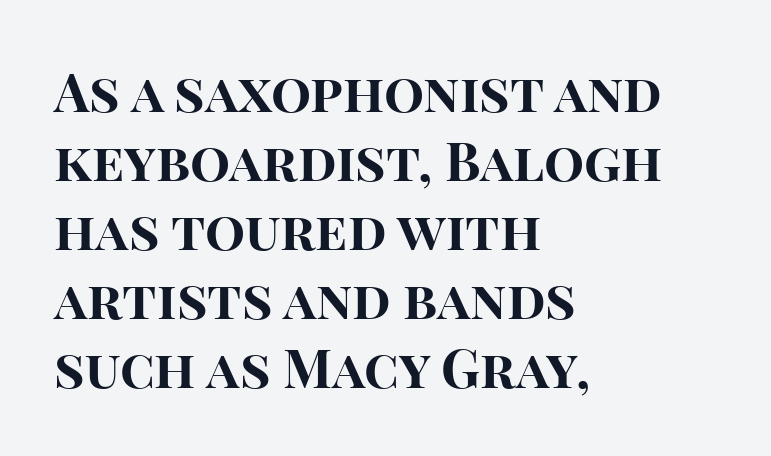
Is this a fixed-width face? No — the glyphs have proportional, varying widths. Style check: upright. Weight: bold. The tracking reads as untouched default to a designer's eye. Does the copy run flush right? No — it runs flush left. A typesetter would label this face a sans.
